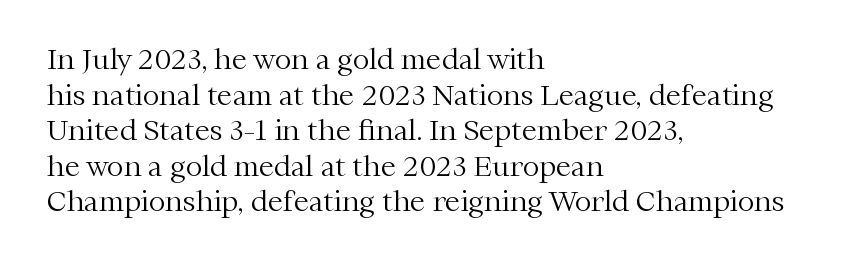
{"serif": "yes", "italic": "no", "bold": "no", "weight": "light", "width": "normal", "stroke_contrast": "medium", "x_height": "medium", "monospaced": "no", "underline": "no", "align": "left", "line_spacing": "normal", "line_spacing_ratio": 1.27, "letter_spacing": "normal", "letter_spacing_em": 0.0, "glyph_px": 28}
